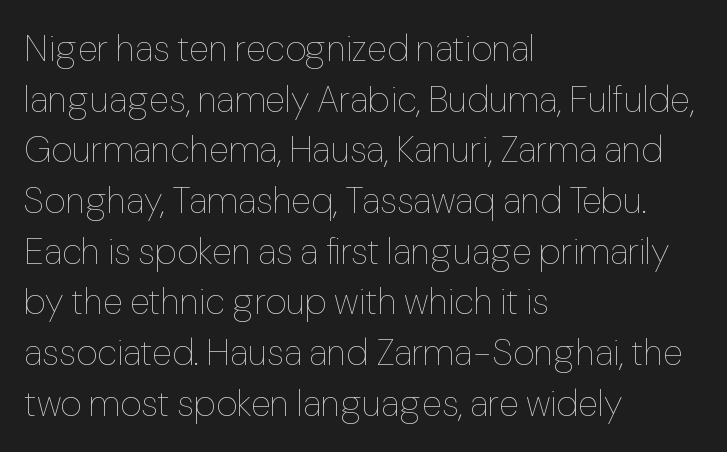
Ascenders rise straight up at ninety degrees. This sample uses plain, unmodified letter spacing. The gap between lines stays unmarked. Do the characters align in a grid? No, the font is proportional. Quick note: interline space is typical. Leftover space on each line is placed entirely after the last word.
